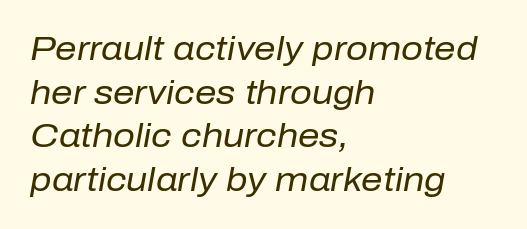
{"italic": "yes", "lean": "right", "slant_degrees": 10, "bold": "no", "weight": "regular", "width": "normal", "stroke_contrast": "low", "x_height": "medium", "monospaced": "no", "underline": "no", "align": "left", "line_spacing": "normal", "line_spacing_ratio": 1.28, "letter_spacing": "normal", "letter_spacing_em": 0.0, "glyph_px": 34}
